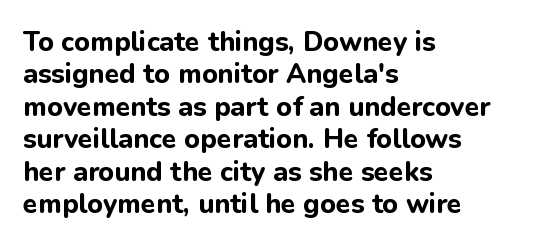
The image shows 27 px bold type, upright; set left-aligned, line spacing 1.2x, normal letter spacing, not underlined.
